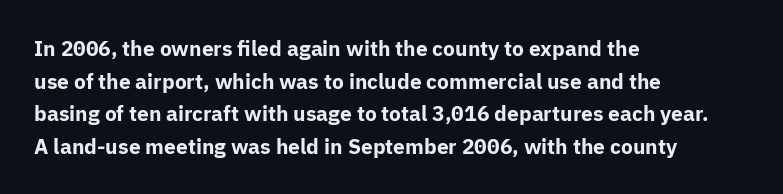
Q: Is the text bold? A: Yes.
Q: Is the text italic (slanted)? A: No, it is upright.
Q: Is the text underlined? A: No.
Q: How is the paragraph aligned? A: Left-aligned.
Q: Is the spacing between letters normal or unusually wide? A: Normal.
Q: Is the spacing between lines tight, normal or loose? A: Normal.
